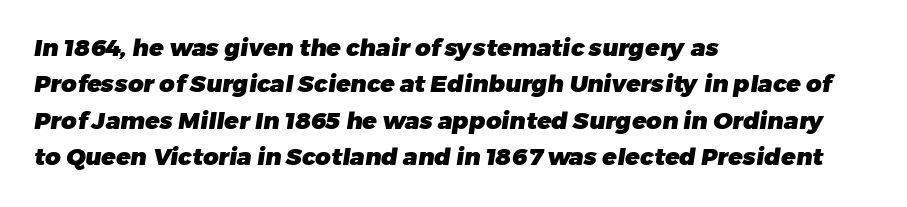
{"bold": "yes", "underline": "no", "align": "left", "line_spacing": "normal", "line_spacing_ratio": 1.52, "letter_spacing": "normal", "letter_spacing_em": 0.0, "glyph_px": 24}
